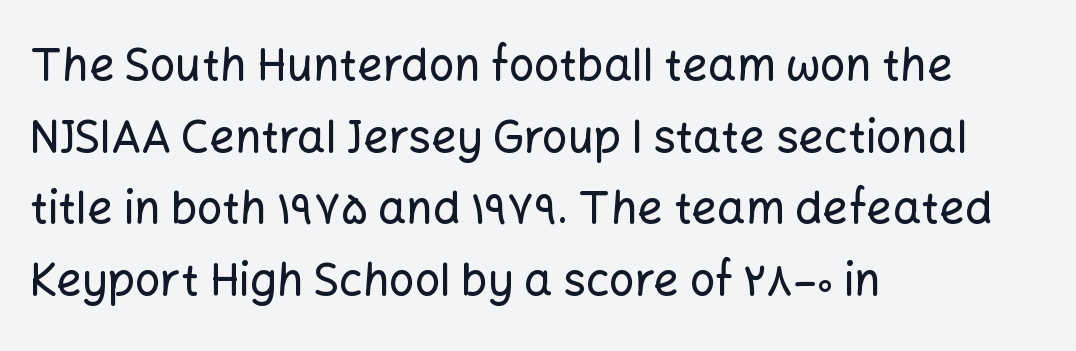
{"serif": "no", "italic": "no", "width": "normal", "stroke_contrast": "low", "x_height": "medium", "monospaced": "no", "underline": "no", "align": "left", "line_spacing": "normal", "line_spacing_ratio": 1.59, "letter_spacing": "normal", "letter_spacing_em": 0.0, "glyph_px": 45}
